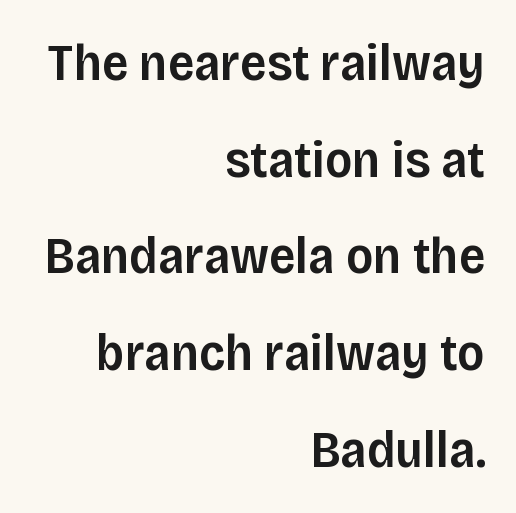
{"serif": "no", "italic": "no", "bold": "semi", "weight": "semibold", "width": "normal", "stroke_contrast": "low", "x_height": "large", "monospaced": "no", "underline": "no", "align": "right", "line_spacing_ratio": 1.86, "letter_spacing": "normal", "letter_spacing_em": 0.0, "glyph_px": 52}
